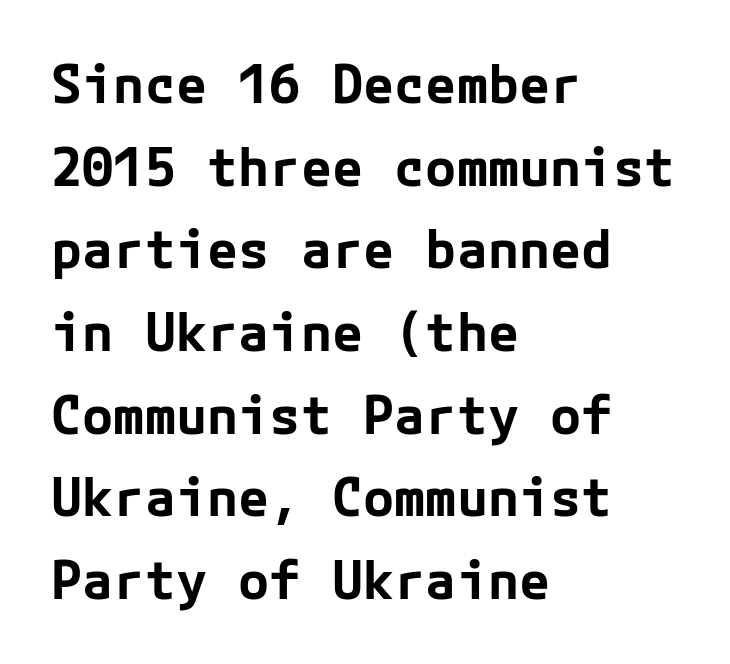
{"serif": "no", "italic": "no", "bold": "yes", "weight": "bold", "width": "normal", "stroke_contrast": "low", "x_height": "medium", "underline": "no", "align": "left", "line_spacing": "normal", "line_spacing_ratio": 1.59, "letter_spacing": "normal", "letter_spacing_em": 0.0, "glyph_px": 52}
